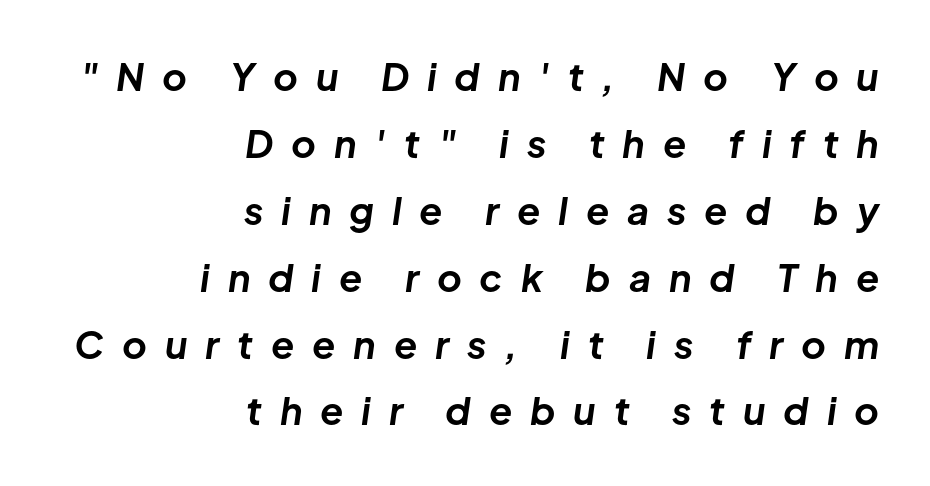
Tall strokes in this sample are angled rather than plumb. Loose tracking; the words dissolve into strings of separated letters. Layout note: lines flush right. The passage shown is emphatically bold.
